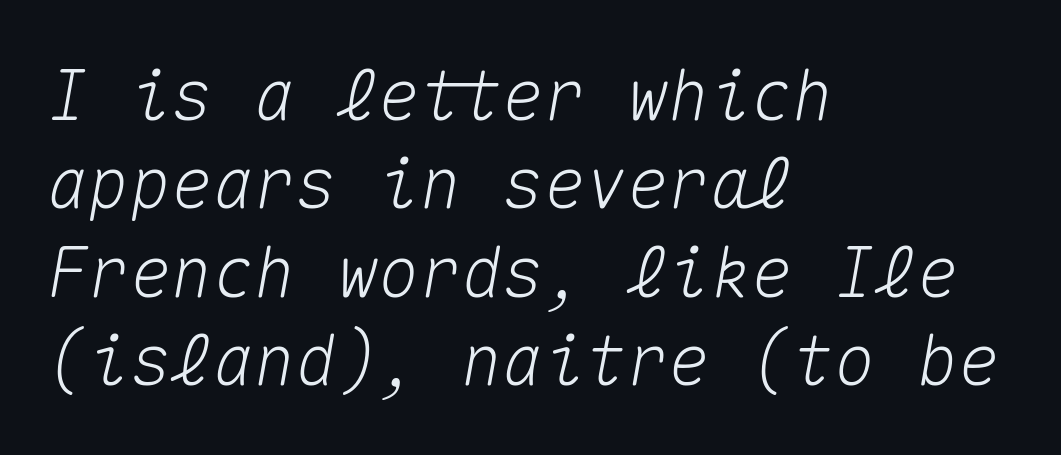
The face used here is rendered with its standard letterfit. Characters are canted at an angle relative to the baseline's perpendicular. The foot of each line stays bare and open. Note the uniform advance width — an 'i' takes as much space as an 'm'. Rows of type keep a routine distance in the vertical direction.
